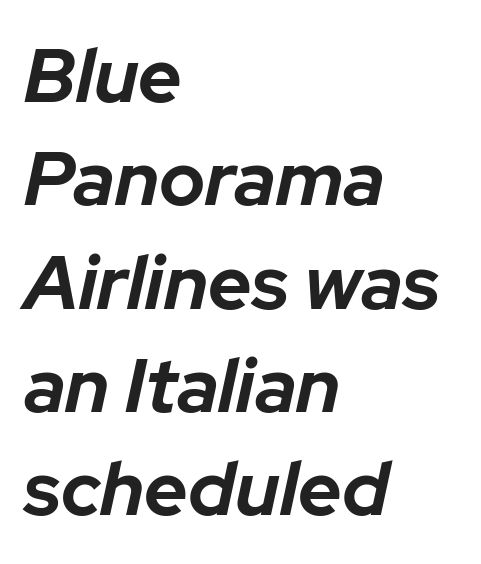
The image shows 76 px bold type, italic (leaning right); set left-aligned, normal line spacing (1.36x), normal letter spacing, not underlined; low stroke contrast and a medium x-height.
